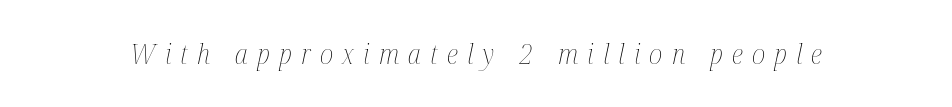
This reads as an unemphasized weight, regular at the heaviest. The rendering applies a slant to the glyphs. Clear beneath every line of the passage. Each letter keeps its own natural width here, so spacing adapts to shape. You could only call the tracking loose — the letters float apart.
